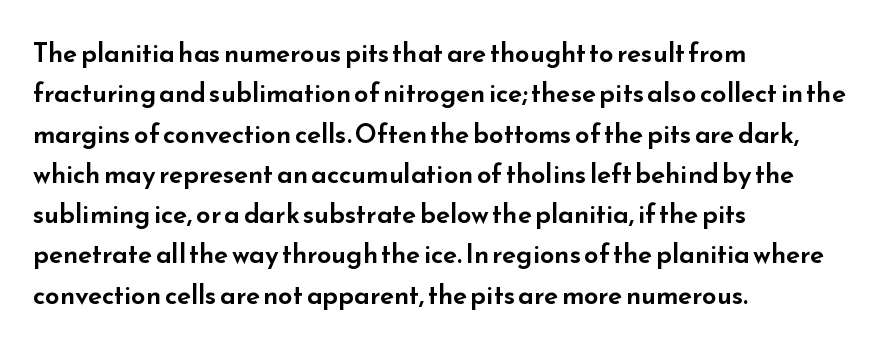
The image shows 26 px text type, upright; set left-aligned, normal line spacing (1.55x), normal letter spacing, not underlined.
